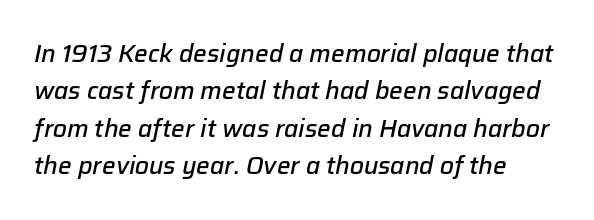
Italic? Definitely — the glyphs are oblique. Descenders hang freely into open space. Compared with a centered layout, this one pins lines to the left instead. Rows of type keep a routine distance in the vertical direction.
